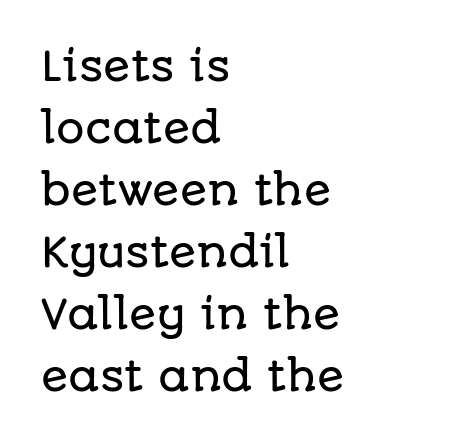
The image shows 40 px sans-serif type, upright; set left-aligned, normal line spacing (1.55x), normal letter spacing, not underlined; low stroke contrast and a large x-height.
